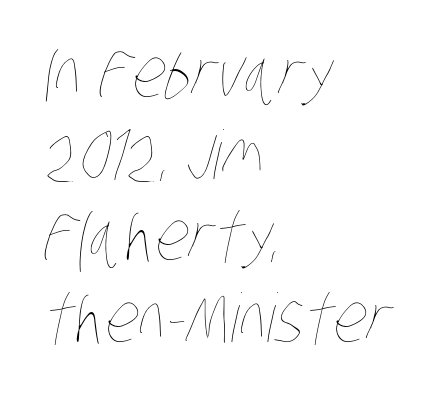
Q: Is the text bold? A: No.
Q: Is the text underlined? A: No.
Q: How is the paragraph aligned? A: Left-aligned.
Q: Is the spacing between letters normal or unusually wide? A: Normal.
Q: Width (condensed, normal, or wide)? A: Condensed.
Q: Stroke contrast? A: Low.
Q: x-height? A: Large.
Q: Monospaced? A: No.
